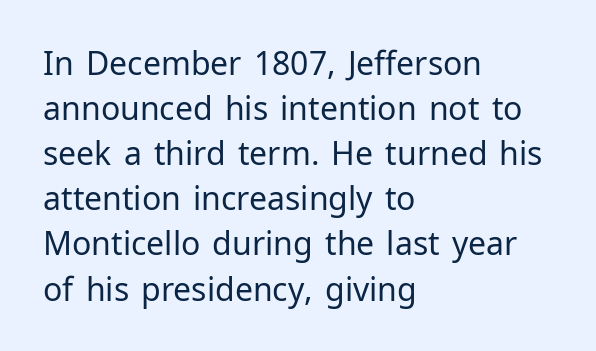
Q: Is the text bold? A: No.
Q: Is the text italic (slanted)? A: No, it is upright.
Q: Is the typeface a serif or a sans-serif typeface? A: Sans-serif.
Q: Is the text underlined? A: No.
Q: How is the paragraph aligned? A: Left-aligned.
Q: Is the spacing between letters normal or unusually wide? A: Normal.
Q: Is the spacing between lines tight, normal or loose? A: Normal.
Q: Width (condensed, normal, or wide)? A: Normal.
Q: Stroke contrast? A: Low.
Q: x-height? A: Medium.
Q: Monospaced? A: No.
